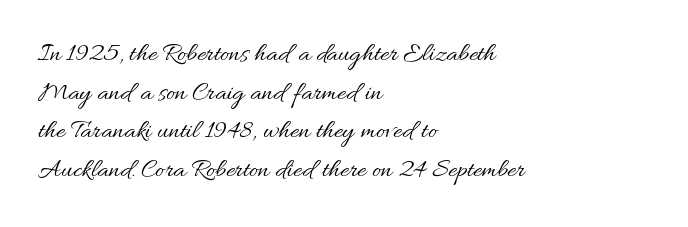
{"bold": "no", "underline": "no", "align": "left", "line_spacing": "normal", "line_spacing_ratio": 1.43, "letter_spacing": "normal", "letter_spacing_em": 0.0, "glyph_px": 27}
